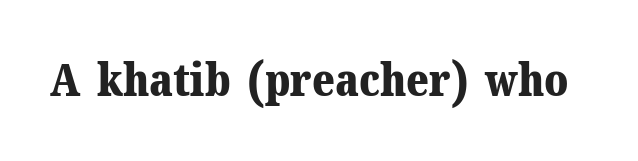
Heavy, bold letterforms. Just letters on the line, the space beneath them empty. The axis of the letterforms is exactly vertical. Looks like regular typesetting: each glyph gets only the width it needs. Letter spacing: default.
